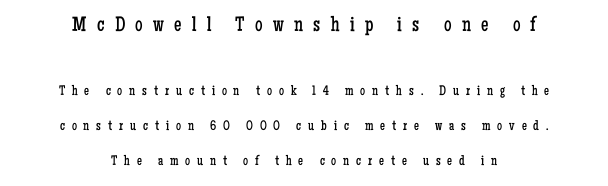
Q: Is the text bold? A: No.
Q: Is the text italic (slanted)? A: No, it is upright.
Q: Is the text underlined? A: No.
Q: How is the paragraph aligned? A: Centered.
Q: Is the spacing between letters normal or unusually wide? A: Unusually wide.
Q: Is the spacing between lines tight, normal or loose? A: Loose.
Q: Which block of text is set in a larger size, the first (top) or the second (bottom)? A: The first (top) one.
